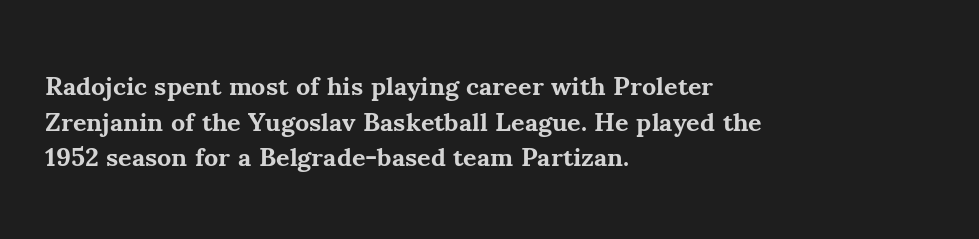
Descenders are the only things crossing below the line. Weight: bold. The tracking reads as untouched default to a designer's eye. A typesetter would mark this as roman, not italic.
